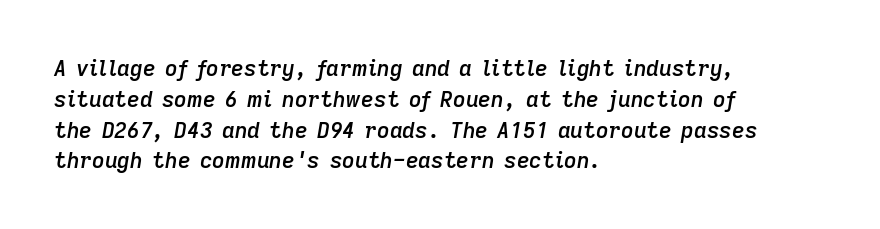
{"italic": "yes", "lean": "right", "slant_degrees": 9, "bold": "semi", "underline": "no", "align": "left", "line_spacing": "normal", "line_spacing_ratio": 1.4, "letter_spacing": "normal", "letter_spacing_em": 0.0, "glyph_px": 22}
